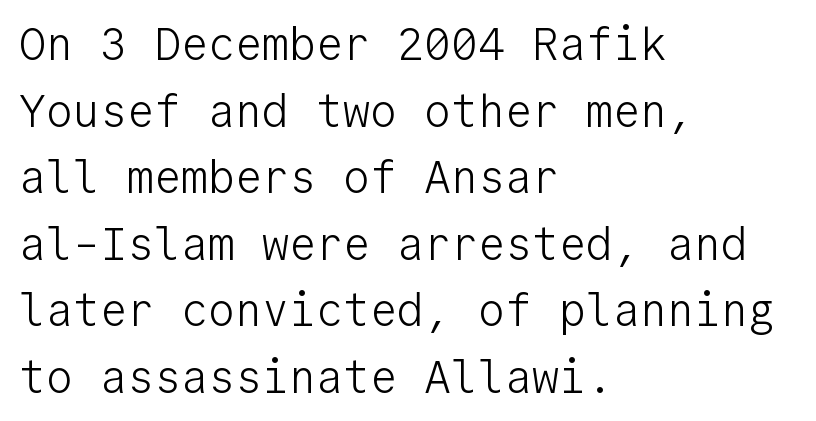
Q: Is the text bold? A: No.
Q: Is the text italic (slanted)? A: No, it is upright.
Q: Is the typeface a serif or a sans-serif typeface? A: Sans-serif.
Q: Is the text underlined? A: No.
Q: How is the paragraph aligned? A: Left-aligned.
Q: Is the spacing between letters normal or unusually wide? A: Normal.
Q: Is the spacing between lines tight, normal or loose? A: Normal.
Q: Width (condensed, normal, or wide)? A: Normal.
Q: Stroke contrast? A: Low.
Q: x-height? A: Medium.
Q: Monospaced? A: Yes.
